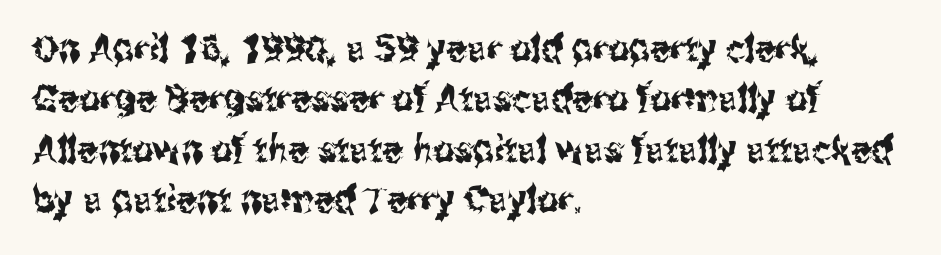
{"serif": "no", "italic": "no", "width": "condensed", "stroke_contrast": "medium", "x_height": "medium", "monospaced": "no", "underline": "no", "align": "left", "line_spacing": "normal", "line_spacing_ratio": 1.36, "letter_spacing": "normal", "letter_spacing_em": 0.0, "glyph_px": 37}
